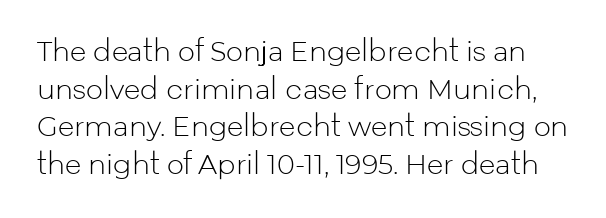
Q: Is the text bold? A: No.
Q: Is the text italic (slanted)? A: No, it is upright.
Q: Is the text underlined? A: No.
Q: Is the spacing between letters normal or unusually wide? A: Normal.
Q: Is the spacing between lines tight, normal or loose? A: Normal.
